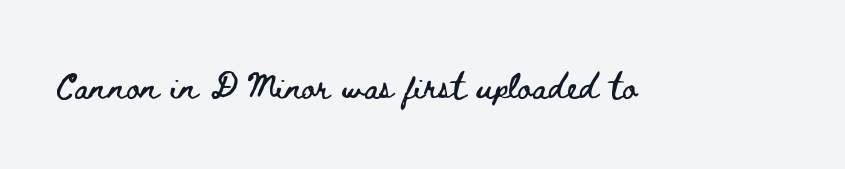
{"underline": "no", "letter_spacing": "normal", "letter_spacing_em": 0.0, "glyph_px": 26}
